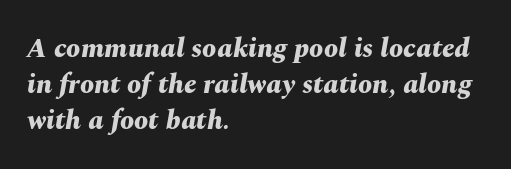
Think of a printed novel: that variable character pitch is what you see here. Honestly, the letter spacing is just normal — you wouldn't notice it. The leading is moderate, giving the passage an even texture. The text carries the slant typical of an italic or oblique font.
